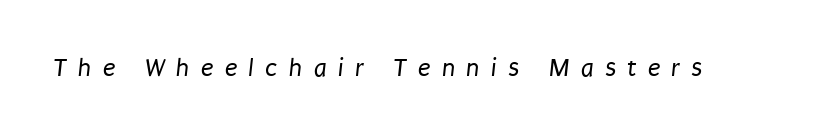
{"bold": "no", "underline": "no", "letter_spacing": "wide", "letter_spacing_em": 0.43, "glyph_px": 26}
